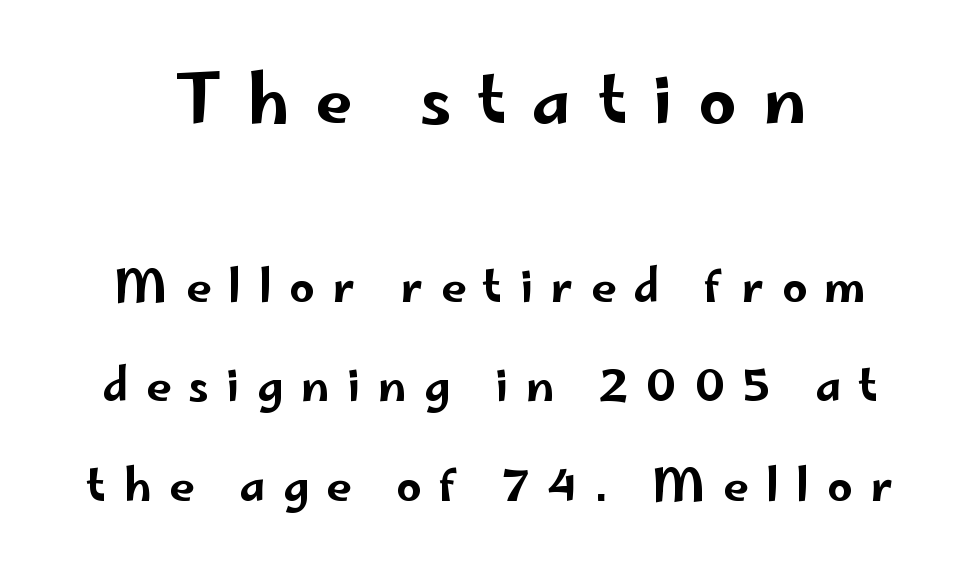
The lettering stays uniformly vertical, giving the passage a roman look. The font family rendered here belongs to the sans-serif group. The line texture is sparse and dotted thanks to wide tracking. A clean baseline with only descenders dipping below it. The passage shown begins with its larger block and ends with its smaller one.
